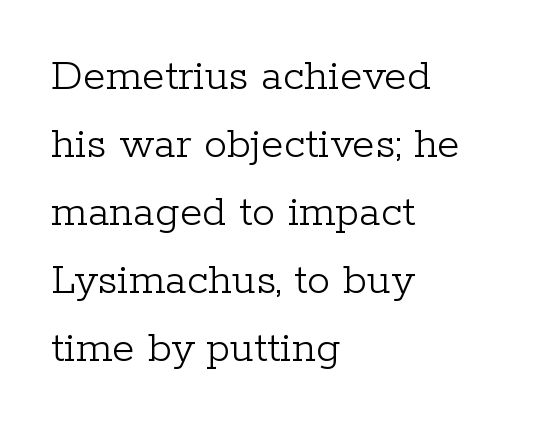
{"serif": "yes", "italic": "no", "bold": "no", "weight": "light", "width": "normal", "stroke_contrast": "low", "x_height": "medium", "monospaced": "no", "underline": "no", "align": "left", "line_spacing": "normal", "line_spacing_ratio": 1.48, "letter_spacing": "normal", "letter_spacing_em": 0.0, "glyph_px": 46}
